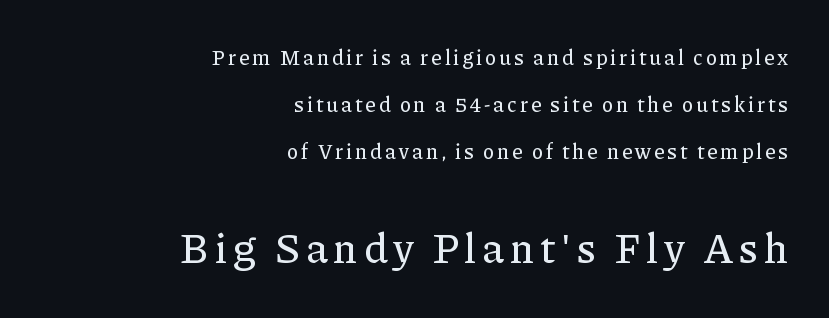
The image shows 42 px serif type, upright; set right-aligned, loose line spacing (2.24x), not underlined; the second (bottom) block is 2.0x larger; low stroke contrast and a medium x-height.
